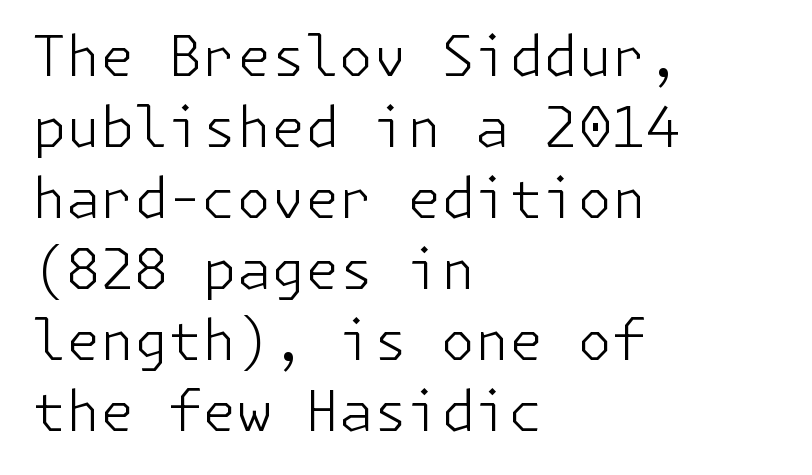
Is the type heavy? It reads as light-to-regular instead. How are the letters spaced? Ordinarily, with no added tracking. Typographically, this falls in the sans-serif category. Vertical spacing — default. Each row of text sits above clean, open space.
